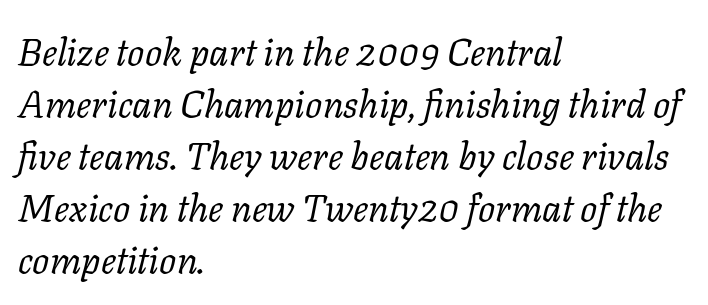
The lines in this sample share a left origin and differ only in where they stop. A light-to-regular cut is what we see here. Check where the strokes stop: tiny serifs finish them off. Reading down the column, the eye jumps a familiar distance to each next line. This sample has the flowing, uneven cadence of proportional lettering. The rendering applies a slant to the glyphs.
